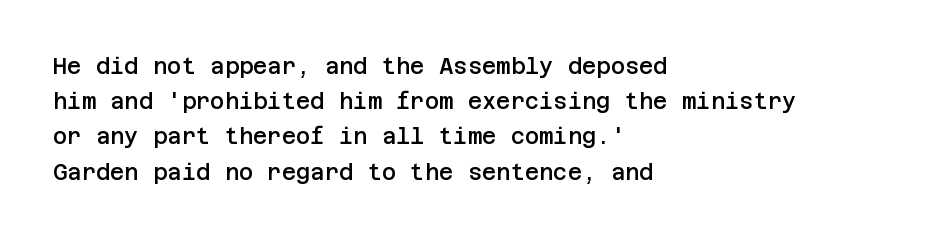
The ragged edge is on the right, which tells us the setting is flush left. If you measured baseline to baseline, you'd find a middling distance. Underlining? Definitely not there. The letters are semibold — heavier than regular but short of a full bold. Style check: upright. Inter-character spacing is left at the font's built-in metrics.
